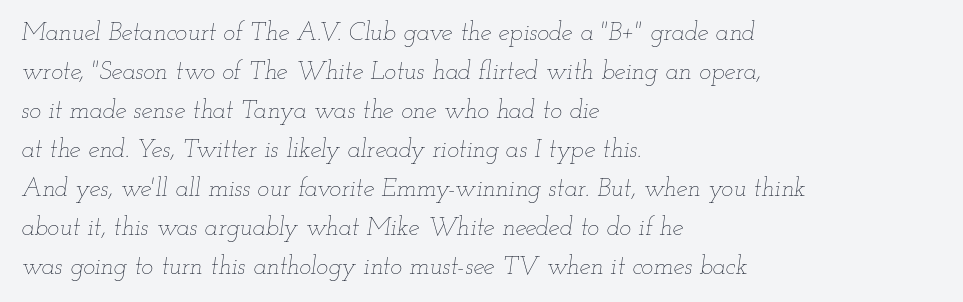
Q: Is the text bold? A: No.
Q: Is the text italic (slanted)? A: Yes, it leans right by about 12 degrees.
Q: Is the text underlined? A: No.
Q: How is the paragraph aligned? A: Left-aligned.
Q: Is the spacing between letters normal or unusually wide? A: Normal.
Q: Is the spacing between lines tight, normal or loose? A: Normal.
